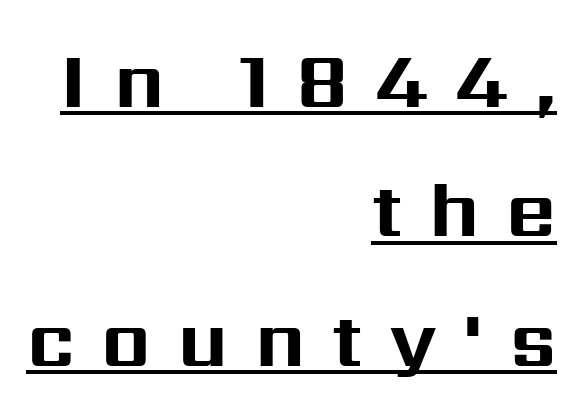
Is this a fixed-width face? No — the glyphs have proportional, varying widths. The font family rendered here belongs to the sans-serif group. What weight is shown? A full bold with thick strokes. When letters stand straight like this, we call the style roman or upright. These characters rest on top of a visible drawn line. If you measured baseline to baseline, you'd find a middling distance.
